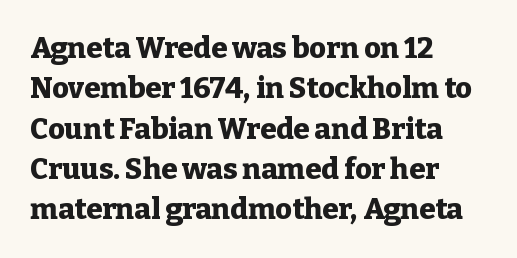
The image shows 29 px heavy serif type, upright; set left-aligned, normal line spacing (1.39x), normal letter spacing, not underlined; low stroke contrast and a medium x-height.
